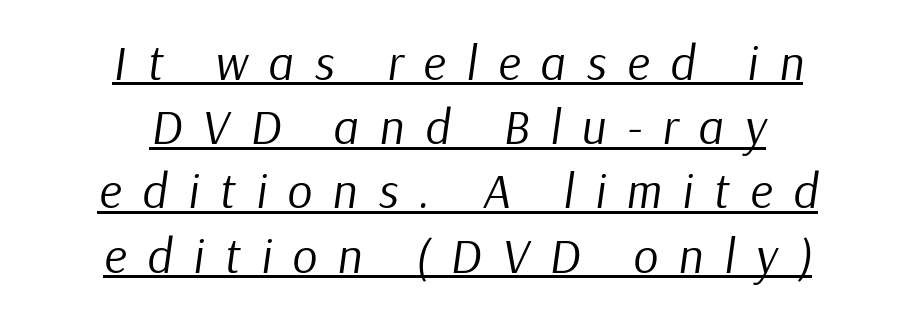
Here the glyphs are tracked loosely, breaking word shapes into spaced letters. Regular leading. The passage is arranged like a title page — every line centered. The typesetter has applied underlining to the passage shown.
